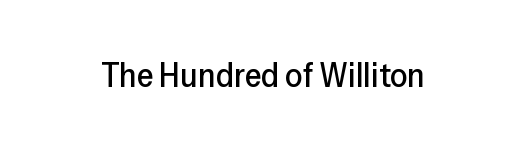
Look at the bottom of the vertical strokes: they stop flat, with no serifs. Just letters on the line, the space beneath them empty. A typesetter would call this proportional, since set widths differ per character. The lettering holds an erect, upright posture throughout. The horizontal fit of the characters is conventional and even.
